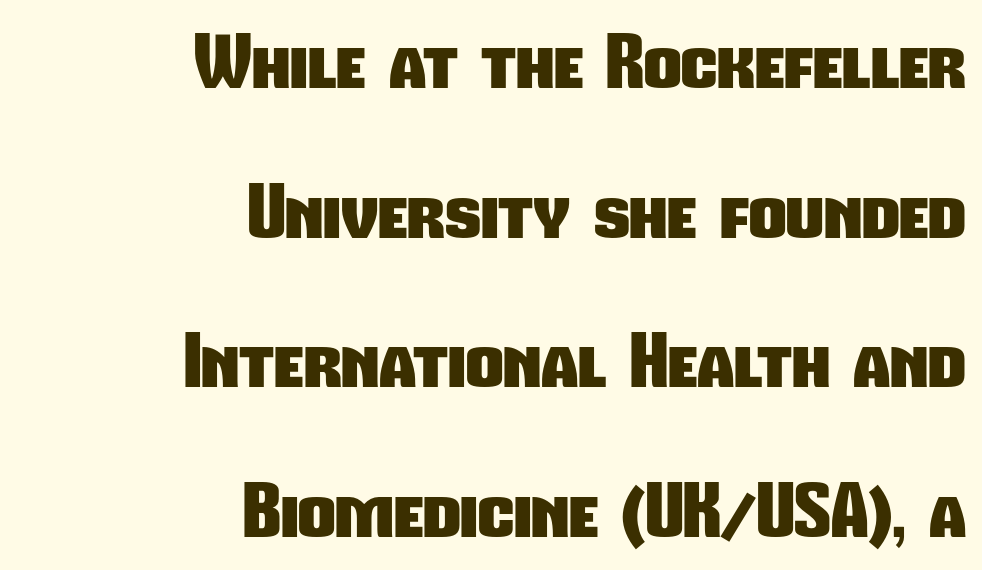
The image shows 73 px heavy, condensed sans-serif type; set right-aligned, loose line spacing (2.05x), normal letter spacing, not underlined; low stroke contrast and a medium x-height.
